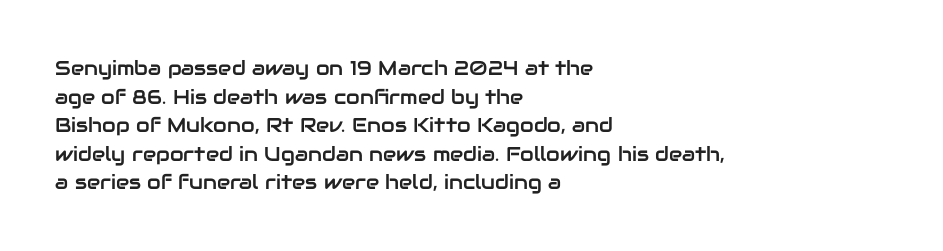
Q: Is the text italic (slanted)? A: No, it is upright.
Q: Is the text underlined? A: No.
Q: How is the paragraph aligned? A: Left-aligned.
Q: Is the spacing between letters normal or unusually wide? A: Normal.
Q: Is the spacing between lines tight, normal or loose? A: Normal.
